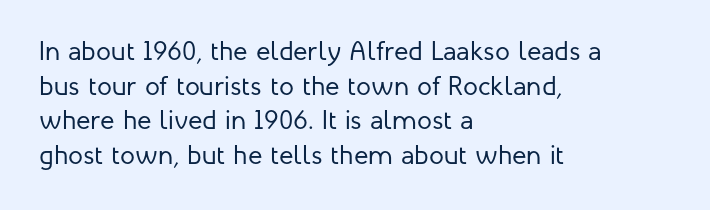
The image shows 27 px text type, upright; set left-aligned, normal line spacing (1.28x), normal letter spacing, not underlined.
